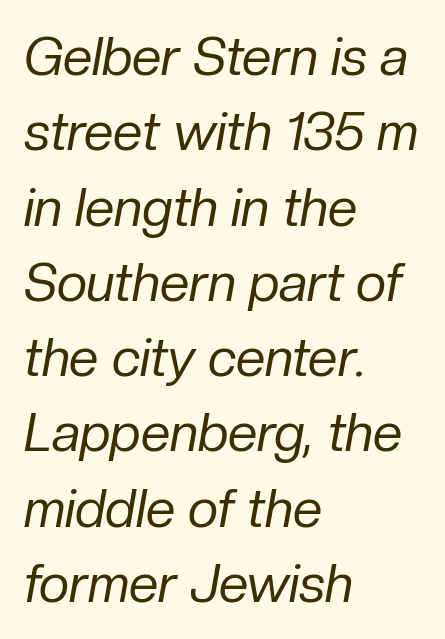
Yep, that's italic — everything's leaning. No word sits above an underline. What stands out about the letter spacing? Nothing — it is the standard amount. The rendering uses natural spacing where letterforms have individual widths.
